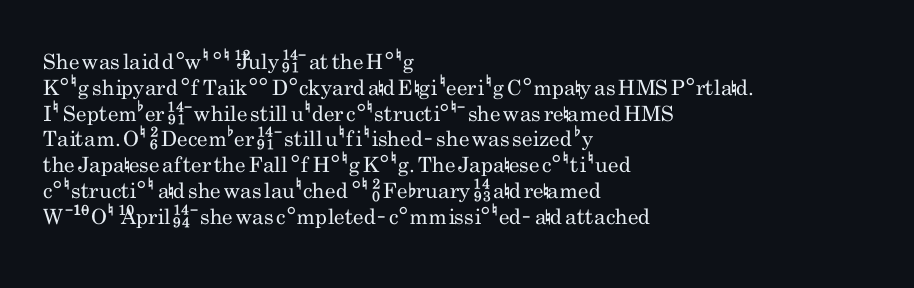
Q: Is the text bold? A: No.
Q: Is the text italic (slanted)? A: No, it is upright.
Q: Is the text underlined? A: No.
Q: How is the paragraph aligned? A: Left-aligned.
Q: Is the spacing between letters normal or unusually wide? A: Normal.
